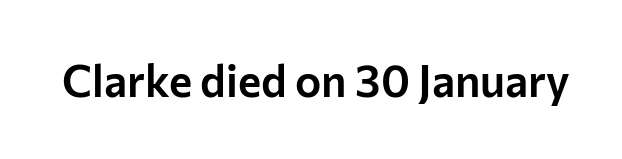
{"serif": "no", "italic": "no", "width": "normal", "stroke_contrast": "low", "x_height": "medium", "monospaced": "no", "underline": "no", "letter_spacing": "normal", "letter_spacing_em": 0.0, "glyph_px": 44}
